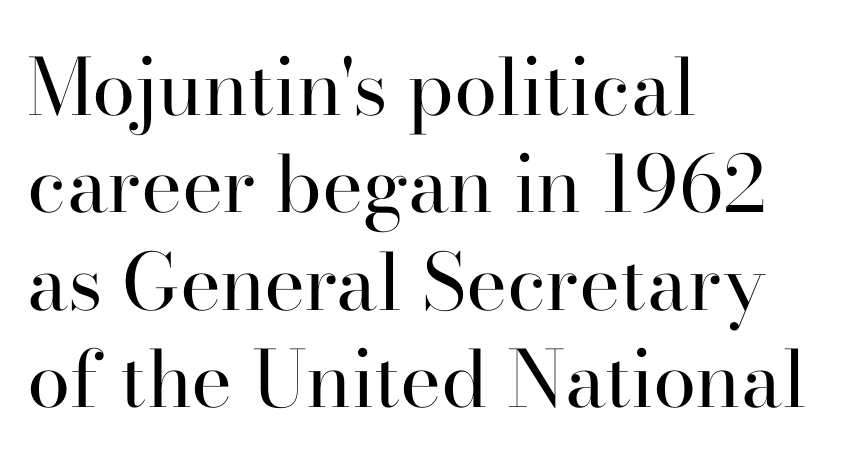
The image shows 78 px regular-weight serif type, upright; set left-aligned, normal line spacing (1.25x), normal letter spacing, not underlined; high stroke contrast and a small x-height.
